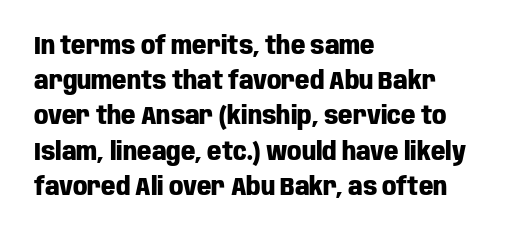
The image shows 25 px bold type, upright; set left-aligned, normal line spacing (1.41x), normal letter spacing, not underlined.
